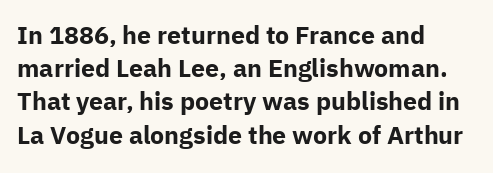
{"italic": "no", "bold": "yes", "underline": "no", "align": "left", "line_spacing": "normal", "line_spacing_ratio": 1.33, "letter_spacing": "normal", "letter_spacing_em": 0.0, "glyph_px": 25}
